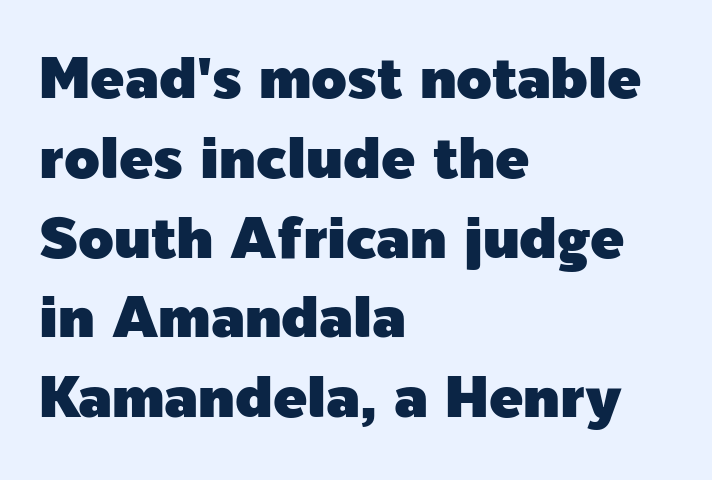
{"serif": "no", "italic": "no", "width": "normal", "x_height": "medium", "monospaced": "no", "underline": "no", "align": "left", "line_spacing": "normal", "line_spacing_ratio": 1.4, "letter_spacing": "normal", "letter_spacing_em": 0.0, "glyph_px": 57}
